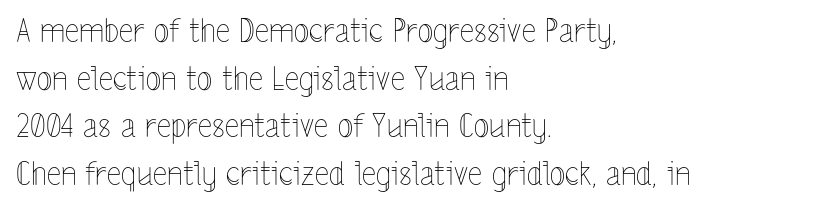
Q: Is the text bold? A: No.
Q: Is the text italic (slanted)? A: No, it is upright.
Q: Is the text underlined? A: No.
Q: How is the paragraph aligned? A: Left-aligned.
Q: Is the spacing between letters normal or unusually wide? A: Normal.
Q: Is the spacing between lines tight, normal or loose? A: Normal.
Q: Width (condensed, normal, or wide)? A: Condensed.
Q: x-height? A: Medium.
Q: Monospaced? A: No.
